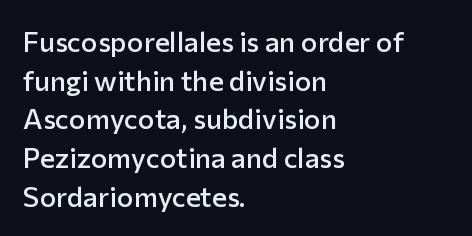
Q: Is the text bold? A: Semi-bold.
Q: Is the text italic (slanted)? A: No, it is upright.
Q: Is the typeface a serif or a sans-serif typeface? A: Sans-serif.
Q: Is the text underlined? A: No.
Q: How is the paragraph aligned? A: Left-aligned.
Q: Is the spacing between letters normal or unusually wide? A: Normal.
Q: Is the spacing between lines tight, normal or loose? A: Normal.
Q: Width (condensed, normal, or wide)? A: Normal.
Q: Stroke contrast? A: Low.
Q: x-height? A: Medium.
Q: Monospaced? A: No.
